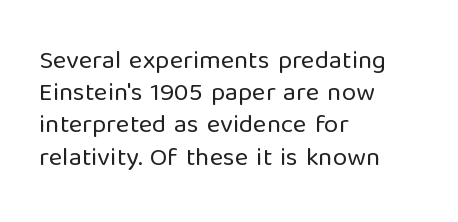
The image shows 26 px text type, upright; set left-aligned, line spacing 1.24x, normal letter spacing, not underlined.
